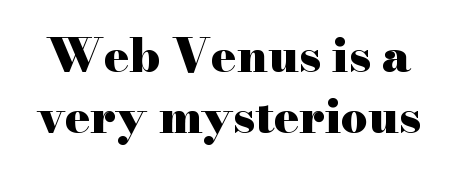
{"serif": "yes", "italic": "no", "bold": "yes", "weight": "heavy", "width": "wide", "stroke_contrast": "high", "x_height": "small", "monospaced": "no", "underline": "no", "line_spacing": "normal", "line_spacing_ratio": 1.3, "letter_spacing": "normal", "letter_spacing_em": 0.0, "glyph_px": 47}
